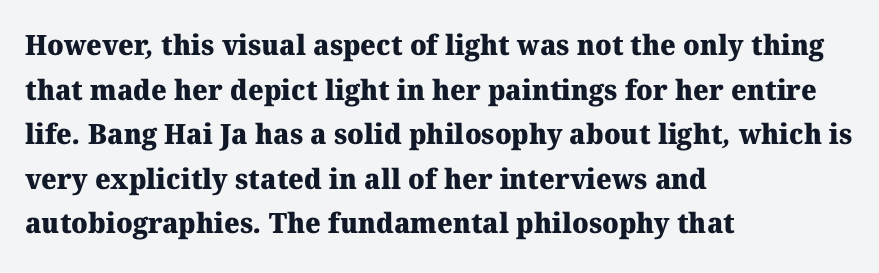
Q: Is the text bold? A: Yes.
Q: Is the typeface a serif or a sans-serif typeface? A: Serif.
Q: Is the text underlined? A: No.
Q: How is the paragraph aligned? A: Left-aligned.
Q: Is the spacing between letters normal or unusually wide? A: Normal.
Q: Is the spacing between lines tight, normal or loose? A: Normal.
Q: Width (condensed, normal, or wide)? A: Normal.
Q: Stroke contrast? A: Medium.
Q: x-height? A: Medium.
Q: Monospaced? A: No.
